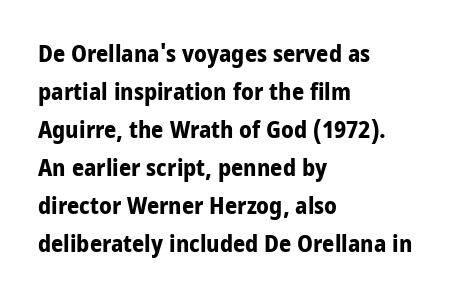
Q: Is the text bold? A: Yes.
Q: Is the text italic (slanted)? A: No, it is upright.
Q: Is the text underlined? A: No.
Q: How is the paragraph aligned? A: Left-aligned.
Q: Is the spacing between letters normal or unusually wide? A: Normal.
Q: Is the spacing between lines tight, normal or loose? A: Normal.
